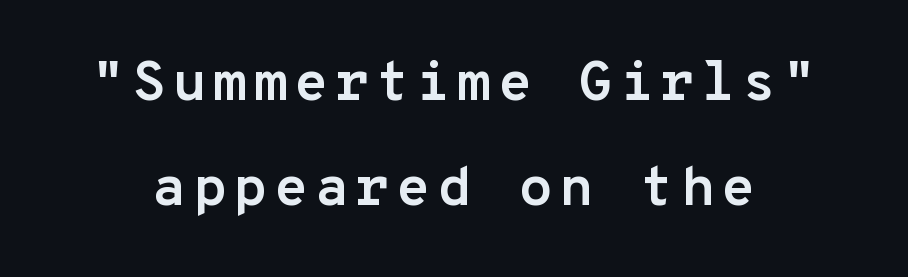
{"serif": "no", "italic": "no", "bold": "yes", "weight": "semibold", "width": "normal", "stroke_contrast": "low", "x_height": "medium", "monospaced": "yes", "underline": "no", "line_spacing_ratio": 1.87, "glyph_px": 56}
